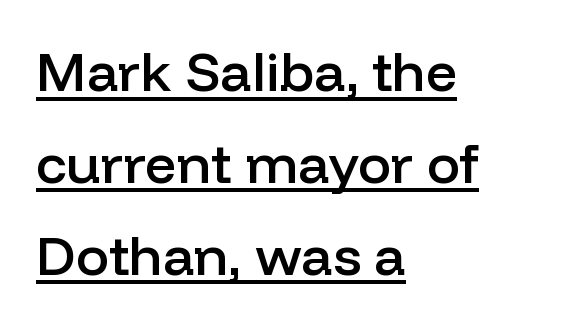
What weight is shown? A semibold, between regular and bold. The letters carry no serifs — their stems end cleanly without finishing strokes. Normally led — the rows are evenly, conventionally spaced. This rendering uses left alignment, leaving the right contour irregular. Underline: present. Varying glyph widths throughout — classic text-font behaviour.
